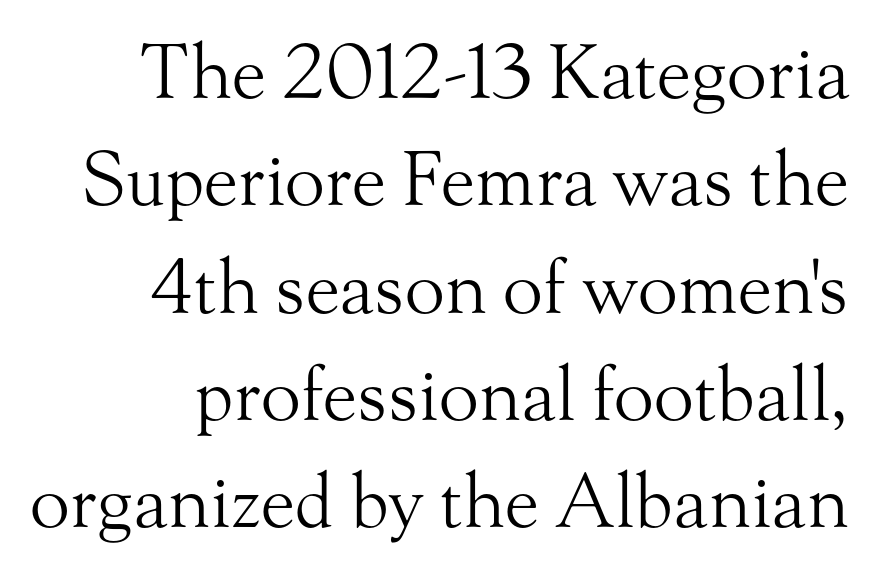
The image shows 74 px light serif type, upright; set right-aligned, normal line spacing (1.45x), normal letter spacing, not underlined; medium stroke contrast and a small x-height.
